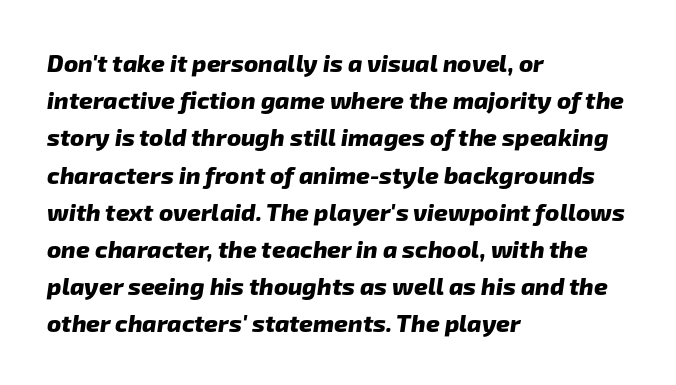
The paragraph shown leans on its left margin. Compared with an ordinary text face, these strokes are far heavier — a full bold. The letterforms sit shoulder to shoulder at normal distance. Unmarked baselines from the first word to the last. This sample keeps an unexceptional amount of space between lines.
